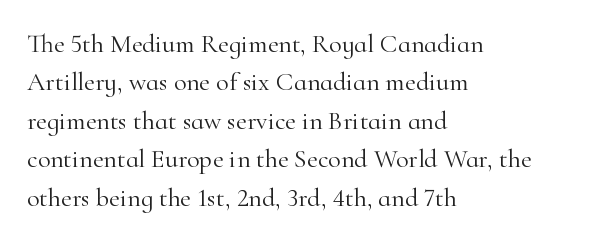
Leftover space on each line is placed entirely after the last word. The font sits on the lighter half of the weight spectrum, regular included. Here the glyphs are tracked normally, forming tight word shapes. Evenly set lines give the paragraph a standard silhouette. The area under the type is left untouched. The letters stand upright; this is a roman face.
